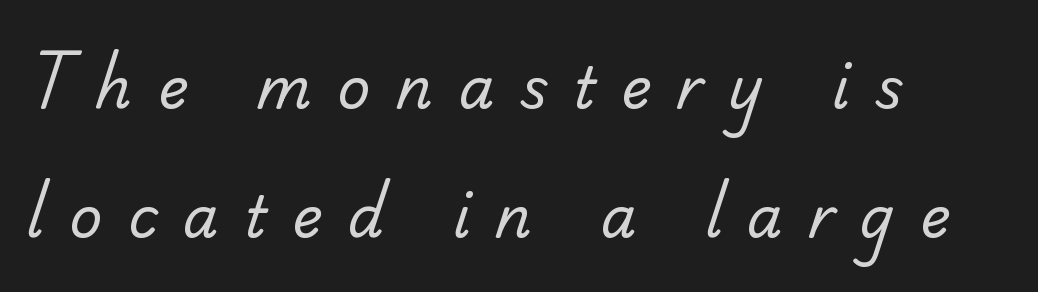
Are there feet on the stems? There aren't — it's a sans. The setting favours the left margin, as ordinary paragraphs usually do. Widely set lines give the paragraph a tall, airy silhouette. The space directly below the letters is spotless. The font sits on the lighter half of the weight spectrum, regular included.
